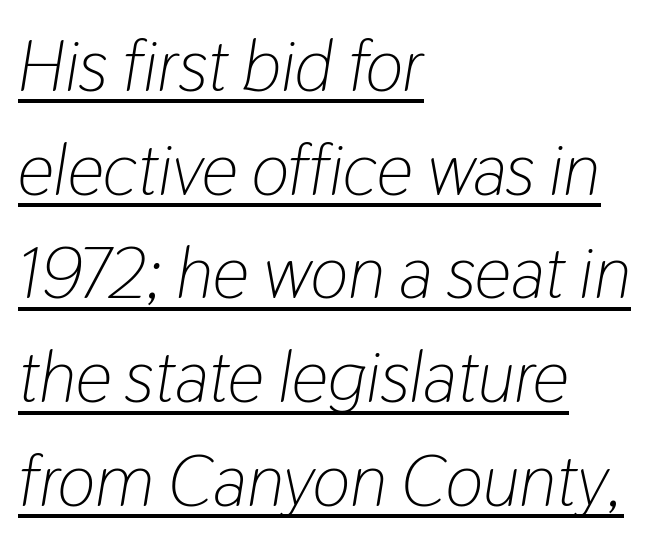
Looks like regular typesetting: each glyph gets only the width it needs. Vertical stems look standard width or narrower in stroke. There's an unmistakable incline to the writing here. Reading down the column, the eye jumps a familiar distance to each next line. These lines keep a tight, regular rhythm from letter to letter.
